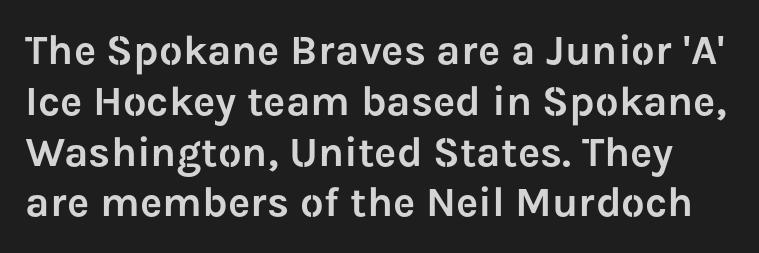
The specimen reads as upright at a glance. This rendering leaves character spacing at its baseline value. Looks like regular typesetting: each glyph gets only the width it needs. The passage shown is not underscored anywhere. Regarding serifs, this sample does without them.
